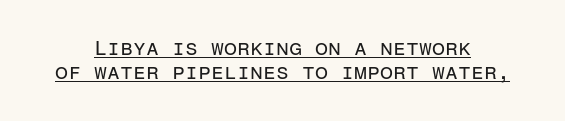
Q: Is the text bold? A: No.
Q: Is the text italic (slanted)? A: No, it is upright.
Q: Is the text underlined? A: Yes.
Q: Is the spacing between letters normal or unusually wide? A: Normal.
